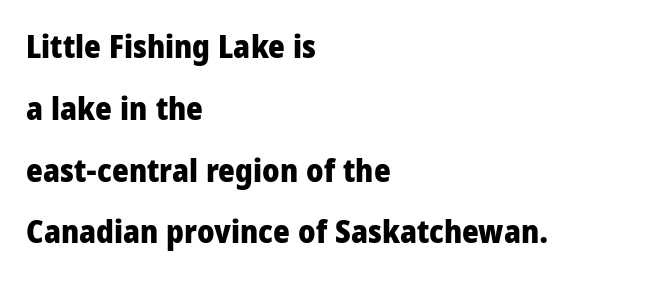
Q: Is the text bold? A: Yes.
Q: Is the text italic (slanted)? A: No, it is upright.
Q: Is the typeface a serif or a sans-serif typeface? A: Sans-serif.
Q: Is the text underlined? A: No.
Q: How is the paragraph aligned? A: Left-aligned.
Q: Is the spacing between letters normal or unusually wide? A: Normal.
Q: Is the spacing between lines tight, normal or loose? A: Loose.
Q: Width (condensed, normal, or wide)? A: Condensed.
Q: Stroke contrast? A: Low.
Q: x-height? A: Large.
Q: Monospaced? A: No.
